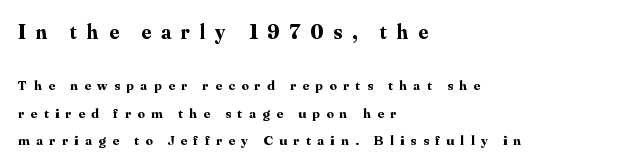
{"italic": "no", "bold": "yes", "underline": "no", "align": "left", "line_spacing": "loose", "line_spacing_ratio": 1.97, "letter_spacing": "wide", "letter_spacing_em": 0.47, "larger_block": "first", "size_ratio": 1.5, "glyph_px": 21}
